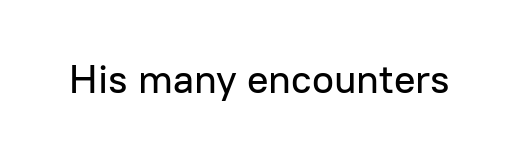
Every stem runs plumb, perpendicular to the baseline. The foot of each line stays bare and open. Here the designer chose a conventional face with non-uniform glyph widths. This rendering leaves character spacing at its baseline value.
